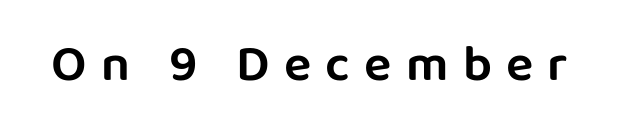
Q: Is the text italic (slanted)? A: No, it is upright.
Q: Is the typeface a serif or a sans-serif typeface? A: Sans-serif.
Q: Is the text underlined? A: No.
Q: Is the spacing between letters normal or unusually wide? A: Unusually wide.
Q: Width (condensed, normal, or wide)? A: Normal.
Q: Stroke contrast? A: Low.
Q: x-height? A: Large.
Q: Monospaced? A: No.
